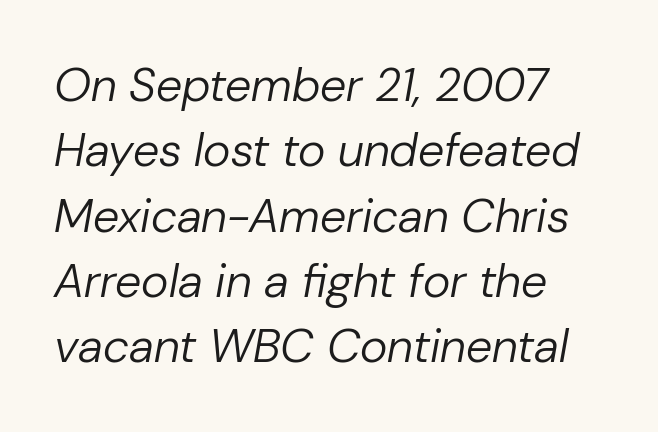
Q: Is the text bold? A: No.
Q: Is the text italic (slanted)? A: Yes, it leans right by about 10 degrees.
Q: Is the text underlined? A: No.
Q: How is the paragraph aligned? A: Left-aligned.
Q: Is the spacing between letters normal or unusually wide? A: Normal.
Q: Is the spacing between lines tight, normal or loose? A: Normal.
Q: Width (condensed, normal, or wide)? A: Normal.
Q: Stroke contrast? A: Low.
Q: x-height? A: Medium.
Q: Monospaced? A: No.
